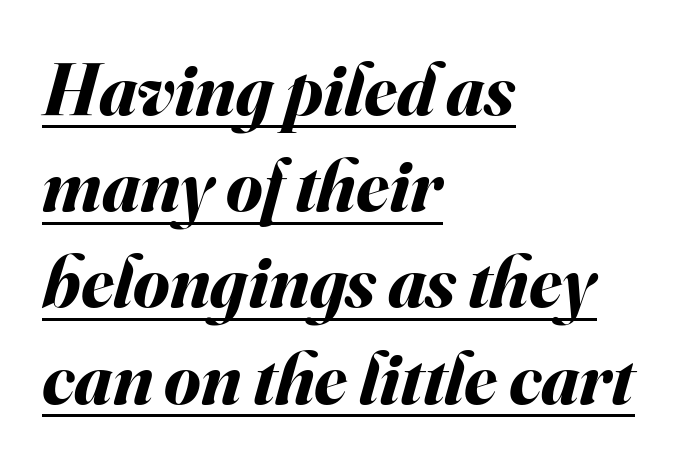
{"italic": "yes", "lean": "right", "slant_degrees": 16, "bold": "yes", "weight": "bold", "width": "normal", "stroke_contrast": "medium", "x_height": "small", "monospaced": "no", "underline": "yes", "align": "left", "line_spacing": "normal", "line_spacing_ratio": 1.3, "letter_spacing": "normal", "letter_spacing_em": 0.0, "glyph_px": 74}
